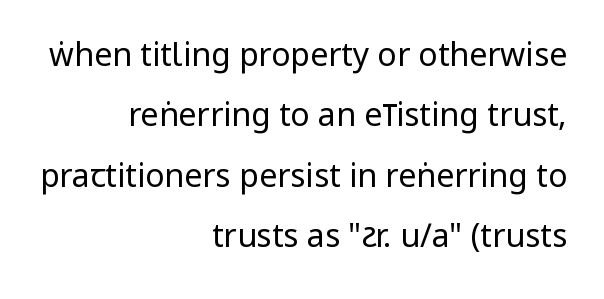
The image shows 32 px regular-weight, condensed sans-serif type, upright; set right-aligned, line spacing 1.89x, normal letter spacing, not underlined; low stroke contrast.
